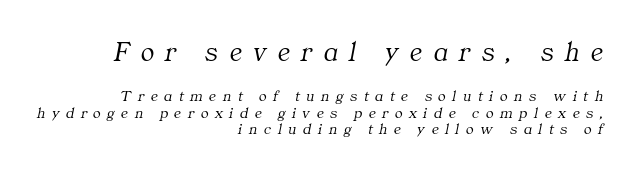
{"serif": "yes", "italic": "yes", "lean": "right", "slant_degrees": 11, "bold": "no", "weight": "light", "width": "normal", "stroke_contrast": "medium", "x_height": "medium", "monospaced": "no", "underline": "no", "align": "right", "line_spacing": "tight", "line_spacing_ratio": 1.05, "letter_spacing": "wide", "letter_spacing_em": 0.41, "larger_block": "first", "size_ratio": 1.75, "glyph_px": 28}
